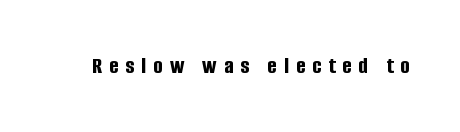
Decoration check: the copy has no underline. The face used here is rendered with a markedly widened letterfit. Nope, not italic — everything's standing straight. Summary of weight: heavy, a full bold.
